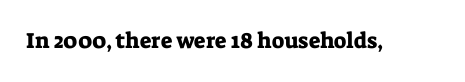
Tall strokes in this sample are plumb rather than angled. Short note: letters normally spaced. Lines of text with bare space underneath.
